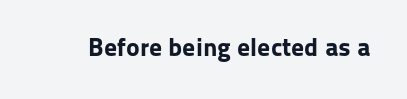
{"italic": "no", "bold": "yes", "underline": "no", "letter_spacing": "normal", "letter_spacing_em": 0.0, "glyph_px": 26}
